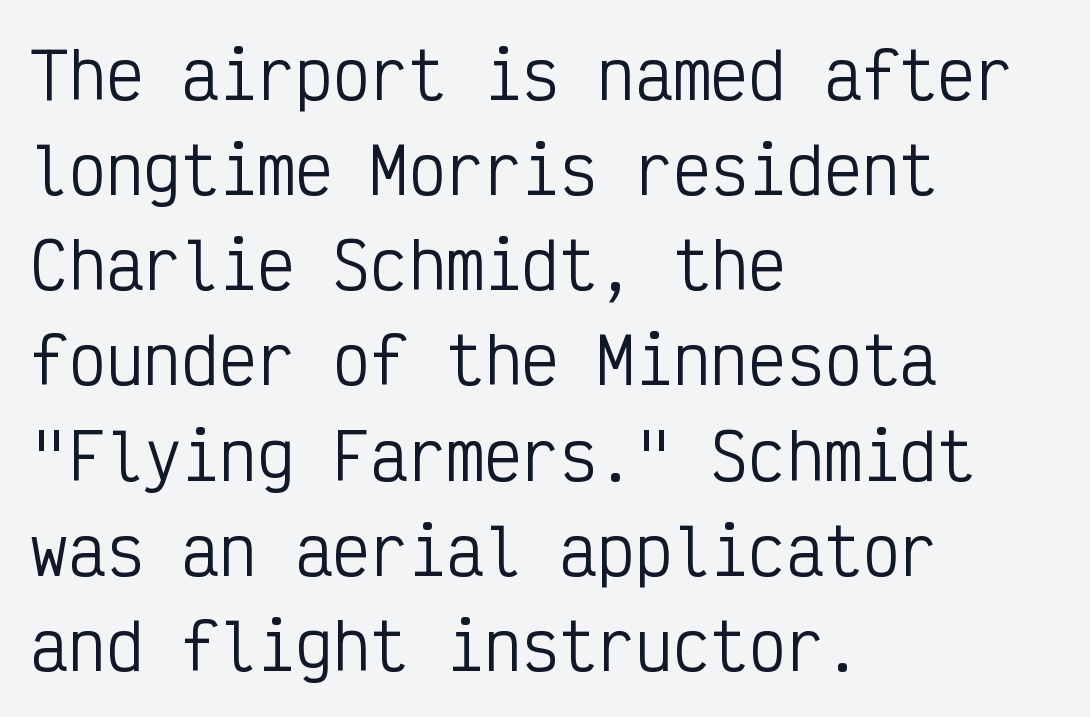
The rendering shows plain stroke endings on the letterforms — a sans-serif design. Where is the straight margin? On the left. Students, observe: this is what conventionally led text looks like. Think of a typewriter: that constant character pitch is what you see here. You can tell it's not italic because the verticals are truly vertical.
